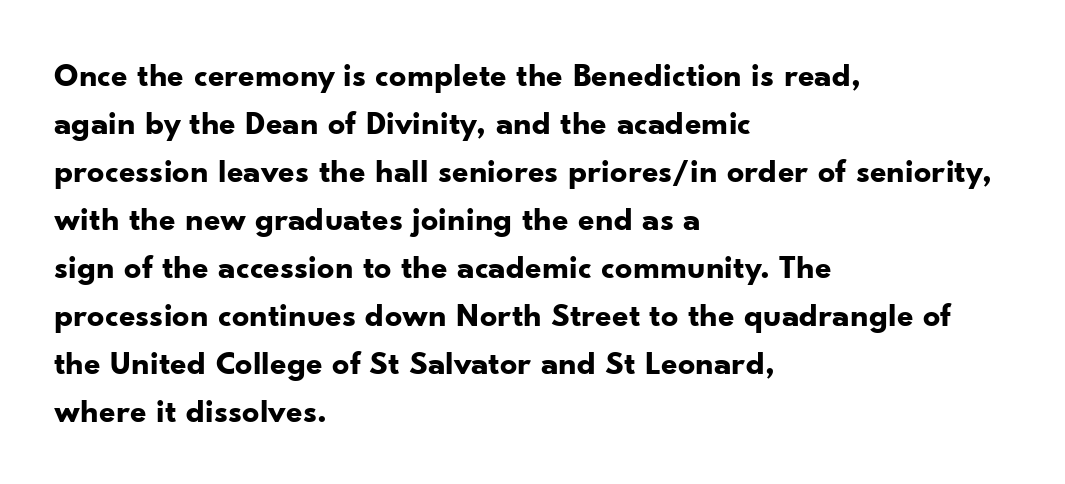
The image shows 34 px bold sans-serif type, upright; set left-aligned, normal line spacing (1.41x), normal letter spacing, not underlined; low stroke contrast and a small x-height.
